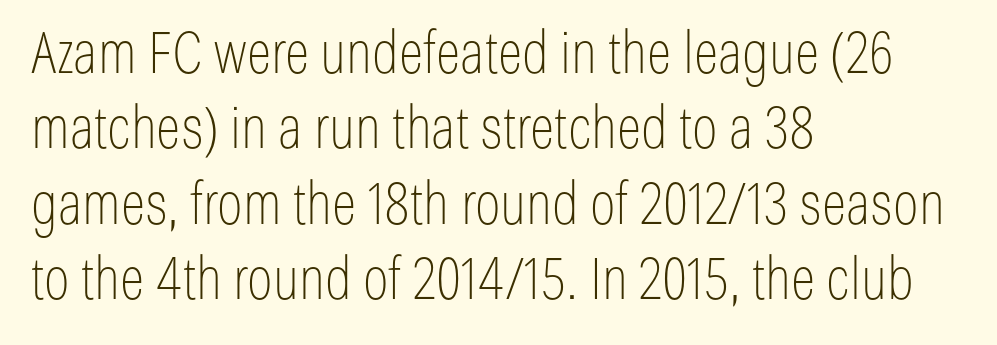
Q: Is the text bold? A: No.
Q: Is the text italic (slanted)? A: No, it is upright.
Q: Is the typeface a serif or a sans-serif typeface? A: Sans-serif.
Q: Is the text underlined? A: No.
Q: How is the paragraph aligned? A: Left-aligned.
Q: Is the spacing between letters normal or unusually wide? A: Normal.
Q: Is the spacing between lines tight, normal or loose? A: Normal.
Q: Width (condensed, normal, or wide)? A: Condensed.
Q: Stroke contrast? A: Low.
Q: x-height? A: Medium.
Q: Monospaced? A: No.
